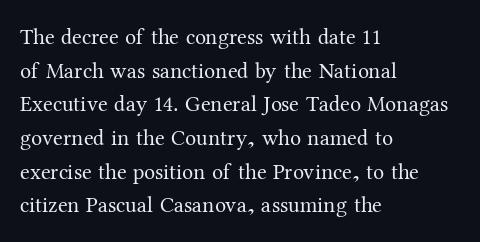
Unbolded letterforms with no extra heft. The letterforms sit shoulder to shoulder at normal distance. Line spacing here is normal. Glance below the letters and you will spot only blank space. Visually the block forms a straight wall on the left and a jagged coastline on the right.
